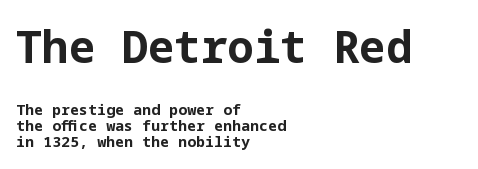
Q: Is the text bold? A: Yes.
Q: Is the text italic (slanted)? A: No, it is upright.
Q: Is the typeface a serif or a sans-serif typeface? A: Sans-serif.
Q: Is the text underlined? A: No.
Q: How is the paragraph aligned? A: Left-aligned.
Q: Is the spacing between letters normal or unusually wide? A: Normal.
Q: Is the spacing between lines tight, normal or loose? A: Tight.
Q: Which block of text is set in a larger size, the first (top) or the second (bottom)? A: The first (top) one.
Q: Width (condensed, normal, or wide)? A: Normal.
Q: Stroke contrast? A: Low.
Q: x-height? A: Medium.
